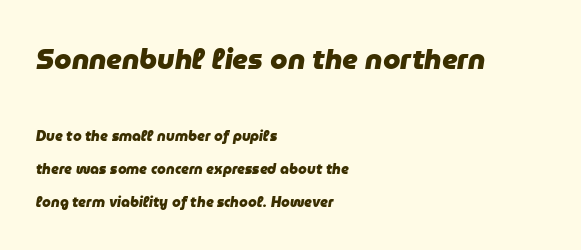
Style check: oblique. Words appear dense and cohesive because spacing is normal. Compared with a centered layout, this one pins lines to the left instead. As a designer I'd log this as weight 700, bold.
